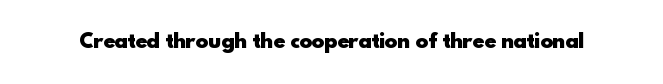
The letterforms sit shoulder to shoulder at normal distance. These lines were composed using upright roman letters. Check the space under the baseline: it is left empty. The sample has been set heavy, in full bold.
